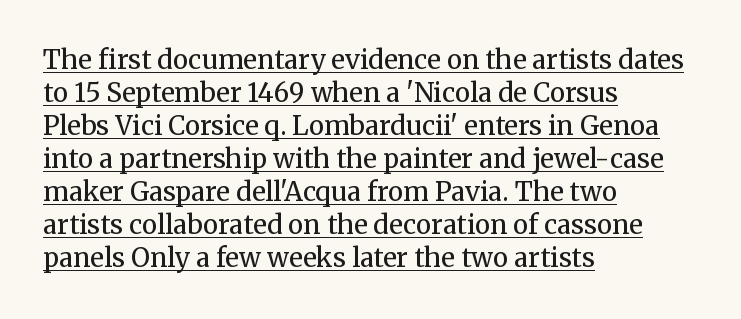
The image shows 26 px text type, upright; set left-aligned, normal line spacing (1.27x), normal letter spacing, underlined.
